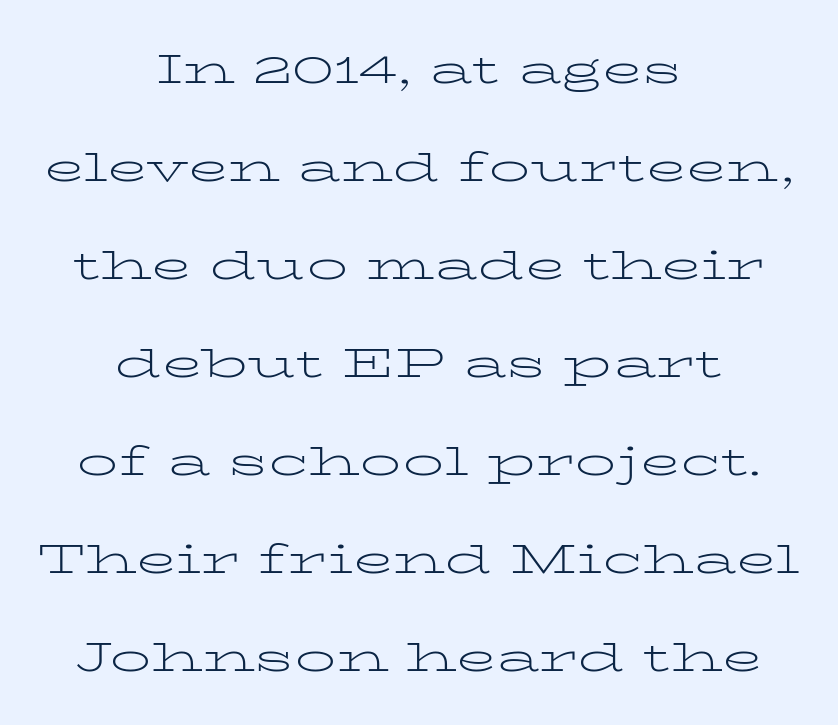
The weight would be labelled regular, book, light, or lighter still. Underlining? Definitely not there. A serif font was chosen for this passage. Every character sits straight up, as roman type does. Leading: increased. Tracking value appears to be zero — textbook default spacing.
